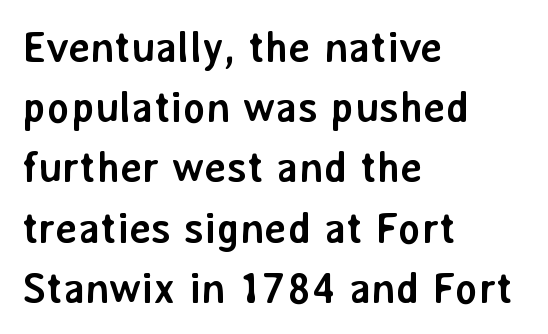
{"serif": "no", "italic": "no", "bold": "yes", "weight": "semibold", "width": "normal", "stroke_contrast": "low", "x_height": "medium", "monospaced": "no", "underline": "no", "align": "left", "line_spacing": "normal", "line_spacing_ratio": 1.4, "letter_spacing": "normal", "letter_spacing_em": 0.0, "glyph_px": 43}
